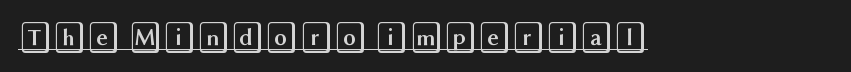
The image shows 31 px wide type, upright; set normal letter spacing, underlined; a large x-height.
